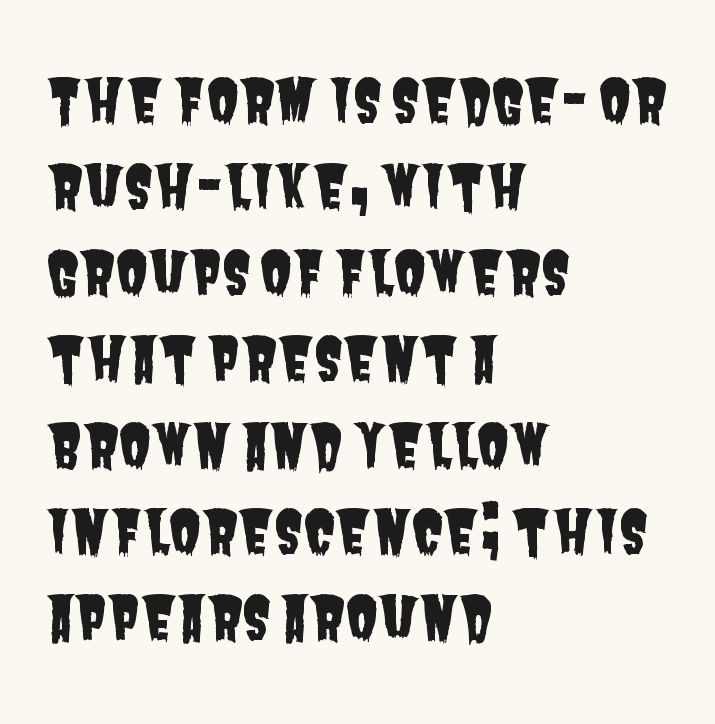
Bare-footed words on every line. Which margin do the lines hug? The left one — the right edge is uneven. Note the varied advance widths — an 'i' is clearly narrower than an 'm'. Look at the bottom of the vertical strokes: they stop flat, with no serifs. Normally led — the rows are evenly, conventionally spaced. The rendering keeps characters at their native spacing.
